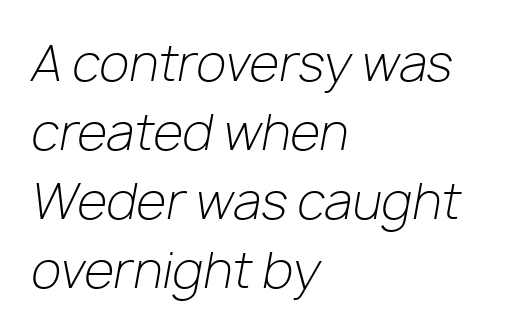
{"italic": "yes", "lean": "right", "slant_degrees": 10, "bold": "no", "weight": "light", "width": "normal", "stroke_contrast": "low", "x_height": "medium", "monospaced": "no", "underline": "no", "align": "left", "line_spacing": "normal", "line_spacing_ratio": 1.41, "letter_spacing": "normal", "letter_spacing_em": 0.0, "glyph_px": 49}
